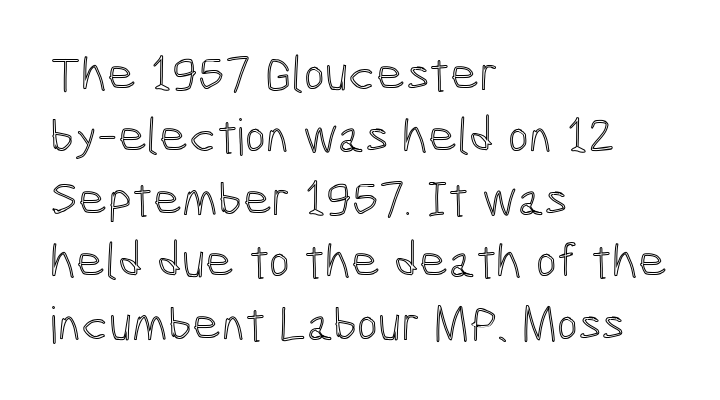
The image shows 50 px condensed type, upright; set left-aligned, normal line spacing (1.25x), normal letter spacing, not underlined; a medium x-height.
